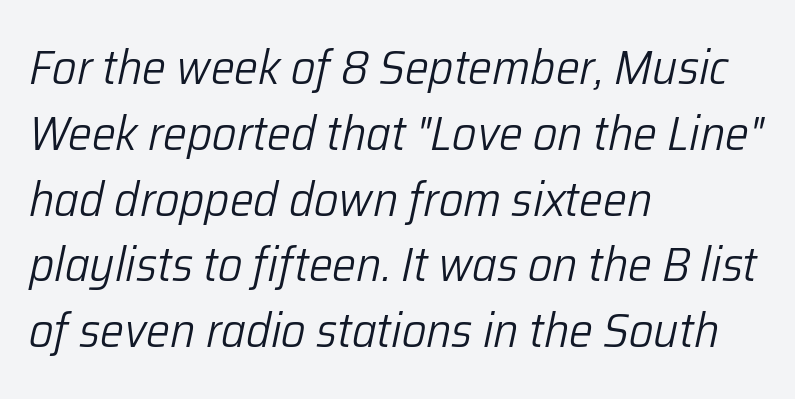
The image shows 48 px light type, italic (leaning right); set left-aligned, normal line spacing (1.37x), normal letter spacing, not underlined; low stroke contrast and a medium x-height.
